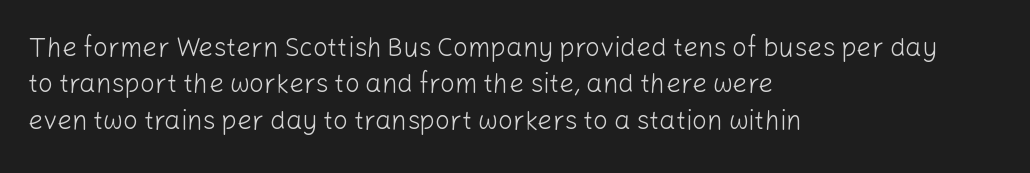
Q: Is the text bold? A: No.
Q: Is the text italic (slanted)? A: No, it is upright.
Q: Is the text underlined? A: No.
Q: How is the paragraph aligned? A: Left-aligned.
Q: Is the spacing between letters normal or unusually wide? A: Normal.
Q: Is the spacing between lines tight, normal or loose? A: Normal.
